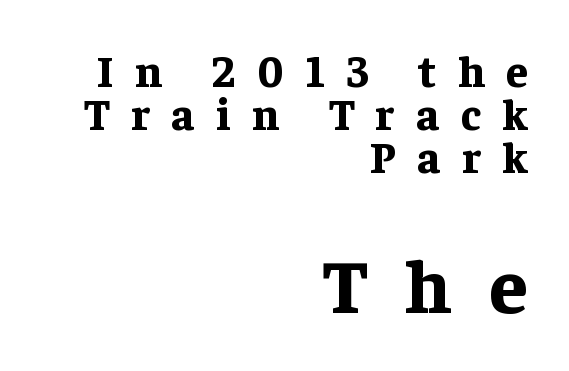
The image shows 77 px bold serif type, upright; set right-aligned, tight line spacing (0.98x), unusually wide letter spacing (+0.49 em), not underlined; the second (bottom) block is 1.75x larger; low stroke contrast and a medium x-height.
